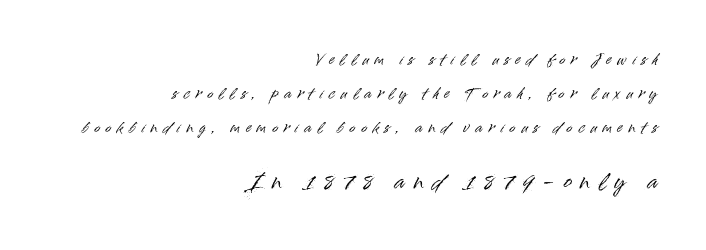
The image shows 20 px text type; set right-aligned, loose line spacing (2.43x), unusually wide letter spacing (+0.43 em), not underlined; the second (bottom) block is 1.43x larger.
